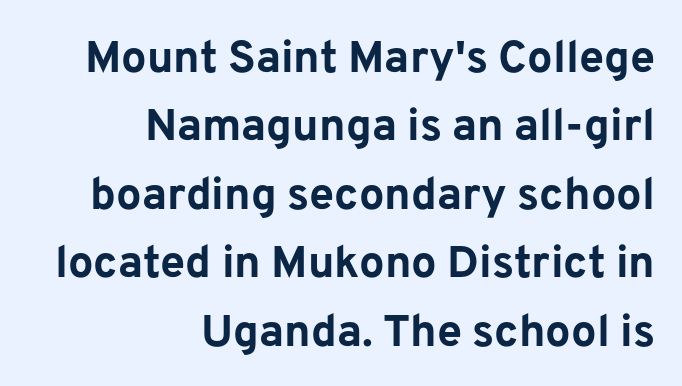
The image shows 45 px bold sans-serif type, upright; set right-aligned, normal line spacing (1.52x), normal letter spacing, not underlined; low stroke contrast and a medium x-height.
